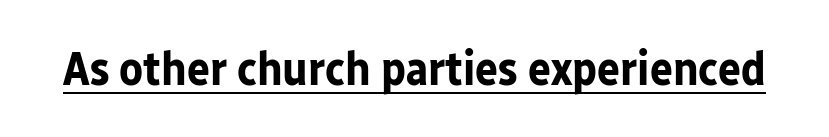
The image shows 48 px bold sans-serif type, upright; set normal letter spacing, underlined; low stroke contrast and a medium x-height.
